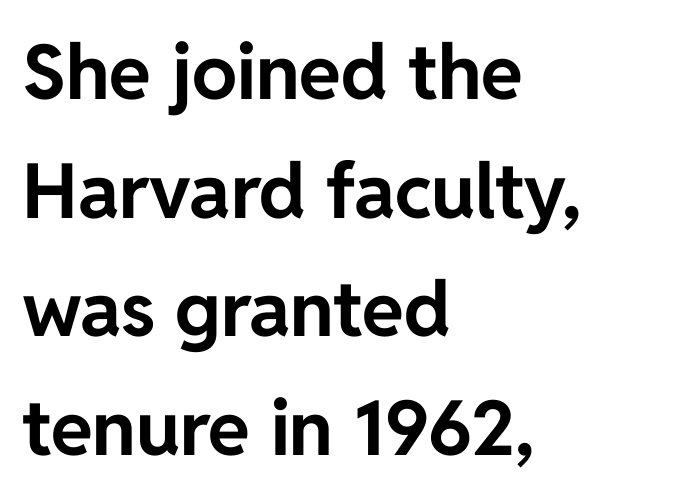
The image shows 76 px bold sans-serif type, upright; set left-aligned, normal line spacing (1.56x), normal letter spacing, not underlined; low stroke contrast and a medium x-height.
